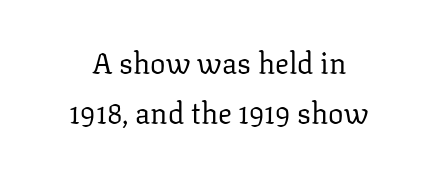
{"serif": "yes", "italic": "no", "bold": "no", "weight": "regular", "width": "normal", "stroke_contrast": "low", "x_height": "medium", "monospaced": "no", "underline": "no", "align": "center", "line_spacing_ratio": 1.71, "letter_spacing": "normal", "letter_spacing_em": 0.0, "glyph_px": 29}
